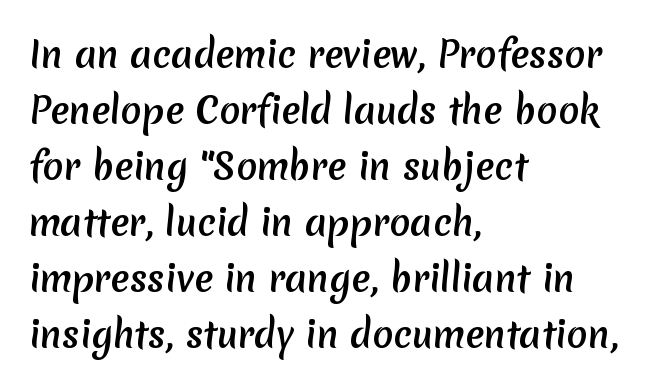
The image shows 35 px semibold sans-serif type; set left-aligned, normal line spacing (1.6x), normal letter spacing, not underlined; low stroke contrast and a medium x-height.
